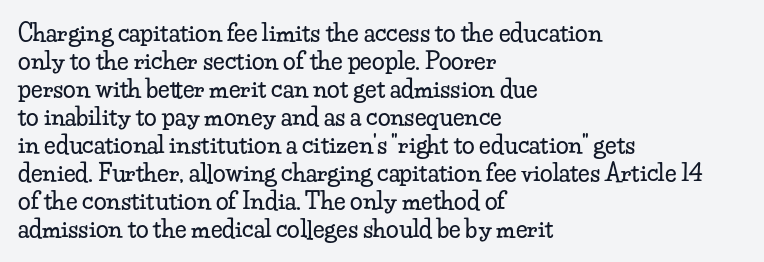
{"italic": "no", "underline": "no", "align": "left", "line_spacing_ratio": 1.22, "letter_spacing": "normal", "letter_spacing_em": 0.0, "glyph_px": 23}
